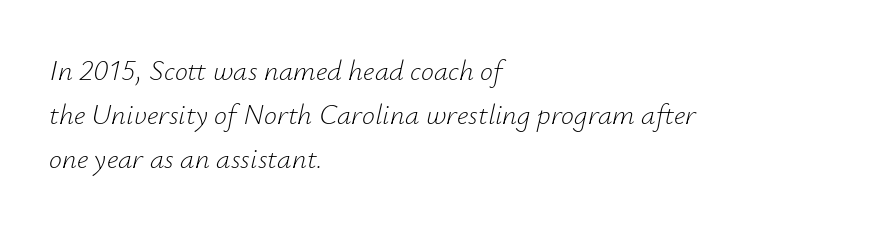
The image shows 29 px light type, italic (leaning right); set left-aligned, normal line spacing (1.52x), normal letter spacing, not underlined; low stroke contrast and a small x-height.
